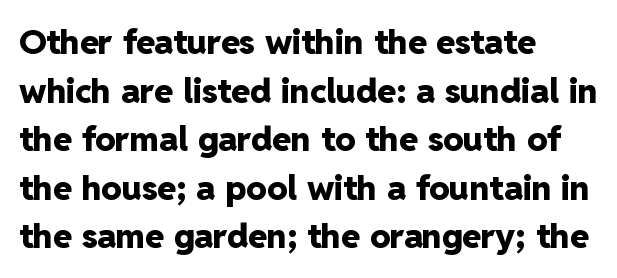
Typeset ragged right — the left edge is the straight one. Rule under the text: the space is simply empty. Nothing sits at the stroke ends, so this counts as sans-serif. A typesetter would call this proportional, since set widths differ per character. Italic: no, the glyphs are upright roman.
